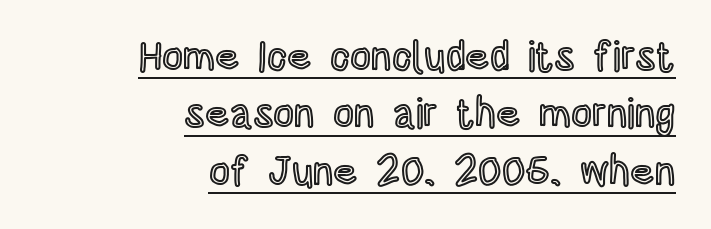
{"italic": "no", "width": "condensed", "x_height": "large", "monospaced": "no", "underline": "yes", "align": "right", "line_spacing": "normal", "line_spacing_ratio": 1.4, "letter_spacing": "normal", "letter_spacing_em": 0.0, "glyph_px": 41}
